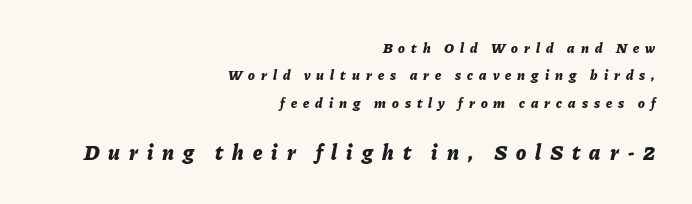
Look at the stroke-to-counter ratio: heavy, a bold. The passage shown stacks its lines with a broad gap. A typesetter would call this heavily tracked-out type. Look at the glyph heights: the lower group is clearly the bigger setting. Horizontally, the lines are justified to the trailing edge only.
